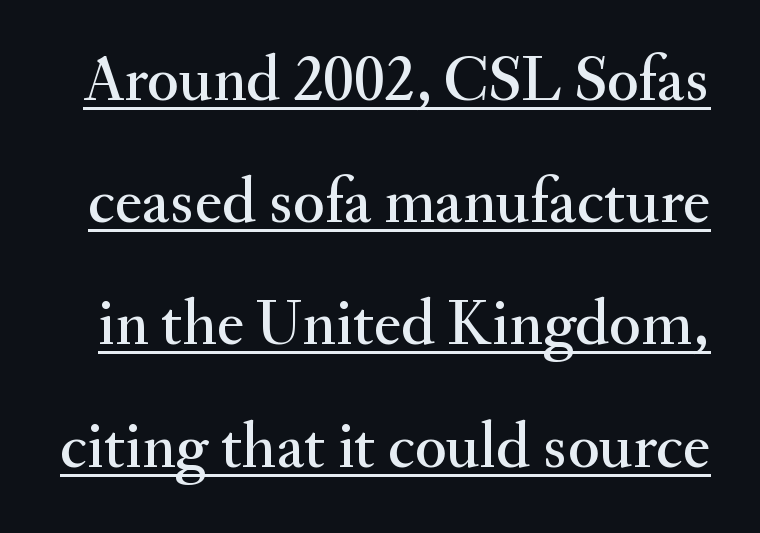
Q: Is the text italic (slanted)? A: No, it is upright.
Q: Is the typeface a serif or a sans-serif typeface? A: Serif.
Q: Is the text underlined? A: Yes.
Q: Is the spacing between letters normal or unusually wide? A: Normal.
Q: Width (condensed, normal, or wide)? A: Normal.
Q: Stroke contrast? A: Medium.
Q: x-height? A: Small.
Q: Monospaced? A: No.
